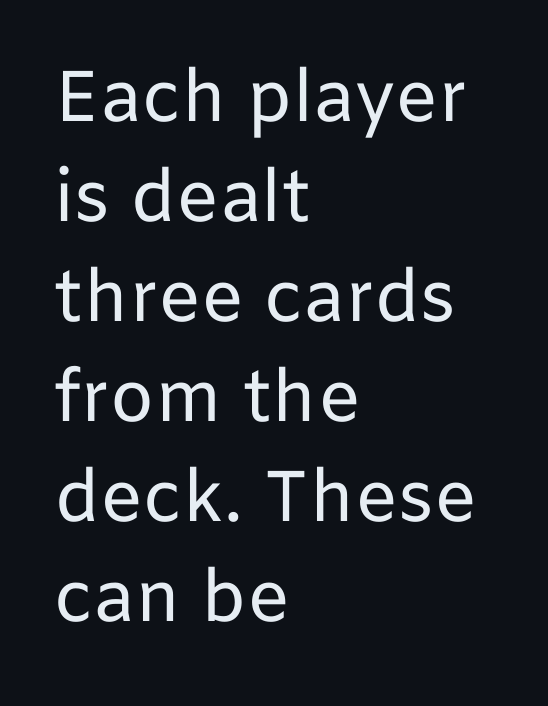
Q: Is the text bold? A: No.
Q: Is the text italic (slanted)? A: No, it is upright.
Q: Is the typeface a serif or a sans-serif typeface? A: Sans-serif.
Q: Is the text underlined? A: No.
Q: How is the paragraph aligned? A: Left-aligned.
Q: Is the spacing between letters normal or unusually wide? A: Normal.
Q: Is the spacing between lines tight, normal or loose? A: Normal.
Q: Width (condensed, normal, or wide)? A: Normal.
Q: Stroke contrast? A: Low.
Q: x-height? A: Medium.
Q: Monospaced? A: No.
